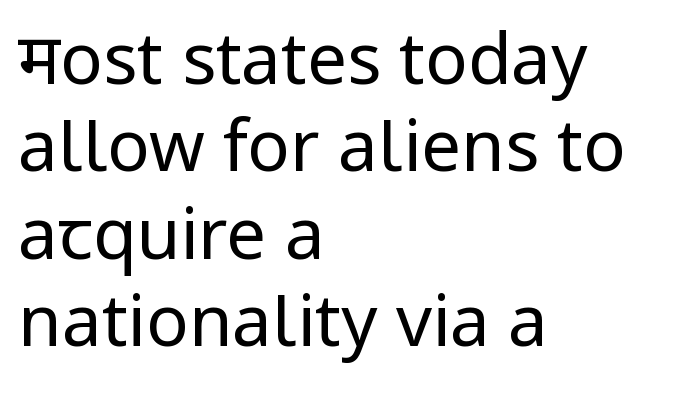
{"serif": "no", "italic": "no", "bold": "no", "weight": "regular", "width": "normal", "stroke_contrast": "low", "x_height": "medium", "monospaced": "no", "underline": "no", "align": "left", "line_spacing_ratio": 1.23, "letter_spacing": "normal", "letter_spacing_em": 0.0, "glyph_px": 71}
